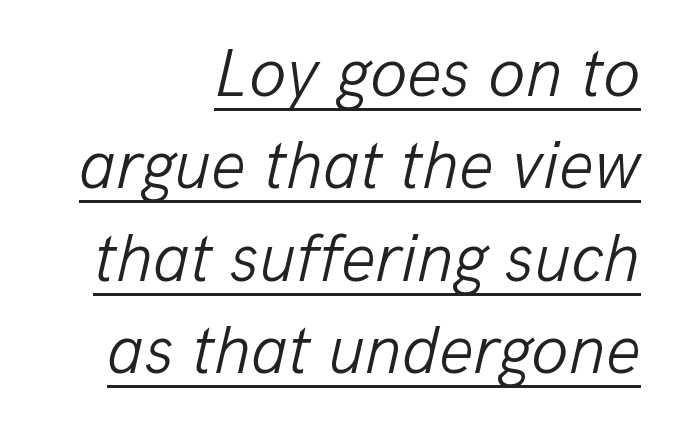
Q: Is the text bold? A: No.
Q: Is the text italic (slanted)? A: Yes, it leans right by about 13 degrees.
Q: Is the text underlined? A: Yes.
Q: How is the paragraph aligned? A: Right-aligned.
Q: Is the spacing between letters normal or unusually wide? A: Normal.
Q: Is the spacing between lines tight, normal or loose? A: Normal.
Q: Width (condensed, normal, or wide)? A: Normal.
Q: Stroke contrast? A: Low.
Q: x-height? A: Medium.
Q: Monospaced? A: No.
